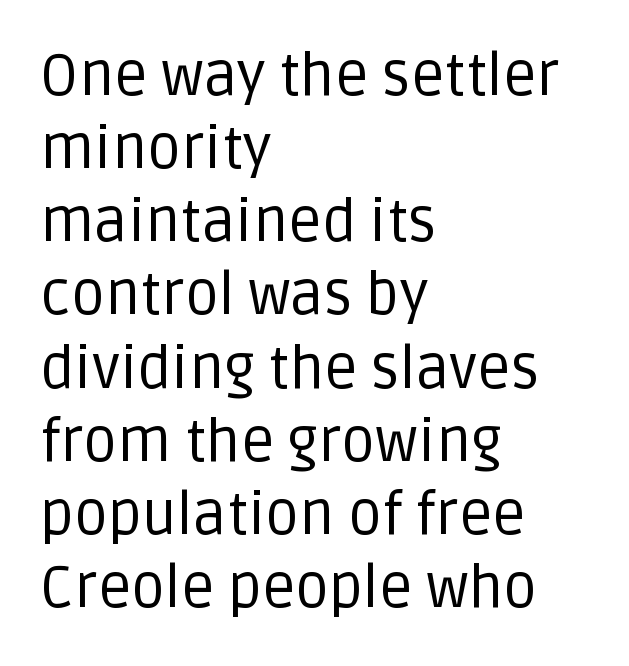
{"serif": "no", "italic": "no", "bold": "no", "weight": "regular", "width": "normal", "stroke_contrast": "low", "x_height": "large", "monospaced": "no", "underline": "no", "align": "left", "line_spacing_ratio": 1.24, "letter_spacing": "normal", "letter_spacing_em": 0.0, "glyph_px": 59}
